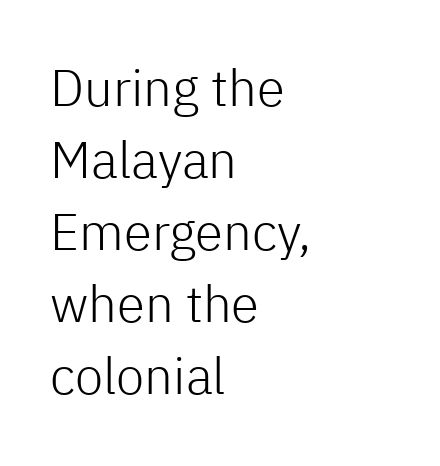
The image shows 51 px light sans-serif type, upright; set left-aligned, normal line spacing (1.41x), normal letter spacing, not underlined; low stroke contrast and a medium x-height.
